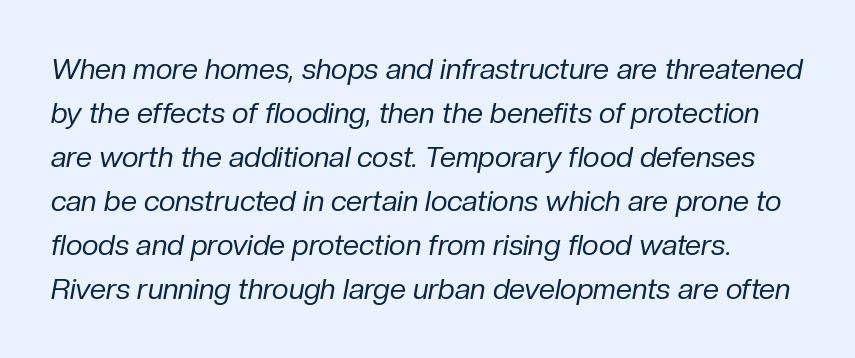
Students, note that the glyphs here touch the page at normal intervals. The line-height multiplier appears to be the usual default. Emphasis-style slanted type is in use. Descenders are the only things crossing below the line. Each letter keeps its own natural width here, so spacing adapts to shape.
